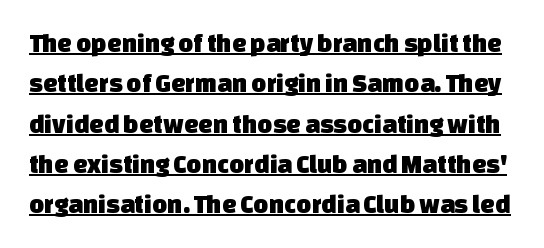
The image shows 26 px text type; set normal line spacing (1.55x), normal letter spacing, underlined.
